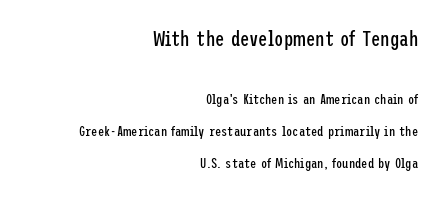
{"italic": "no", "bold": "no", "underline": "no", "align": "right", "line_spacing": "loose", "line_spacing_ratio": 2.3, "letter_spacing": "normal", "letter_spacing_em": 0.0, "larger_block": "first", "size_ratio": 1.5, "glyph_px": 21}
